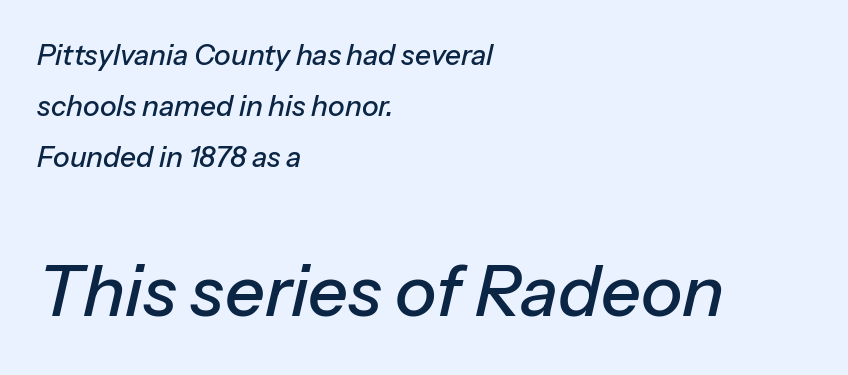
The lines in this sample share a left origin and differ only in where they stop. The gaps between neighbouring characters are ordinary and unremarkable. Which of the two is more prominent by size? The second, at the bottom. It's the slanting kind of type.
